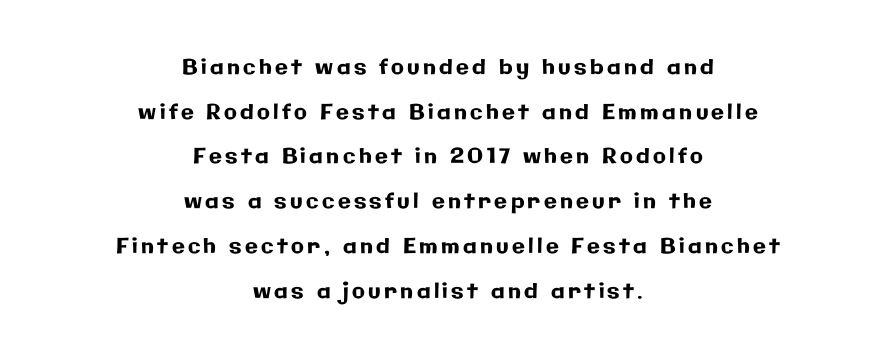
The image shows 21 px text type, upright; set centered, loose line spacing (2.13x), not underlined.
